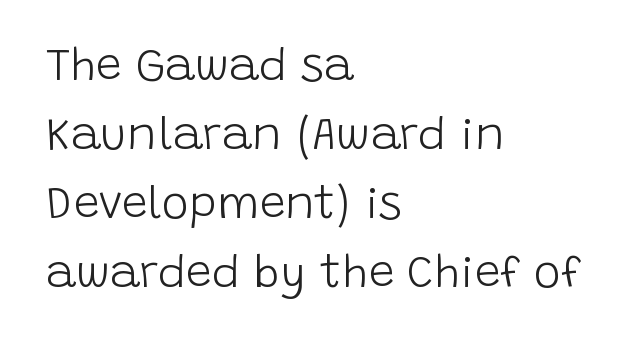
{"serif": "no", "italic": "no", "bold": "no", "weight": "light", "width": "normal", "stroke_contrast": "low", "x_height": "large", "monospaced": "no", "underline": "no", "align": "left", "line_spacing": "normal", "line_spacing_ratio": 1.5, "letter_spacing": "normal", "letter_spacing_em": 0.0, "glyph_px": 46}
